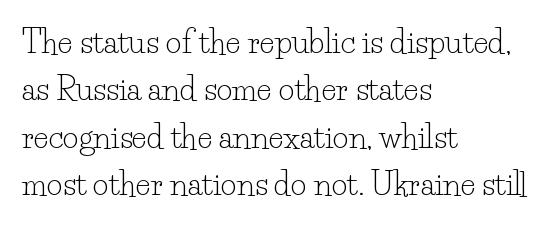
{"serif": "yes", "italic": "no", "bold": "no", "weight": "light", "width": "normal", "stroke_contrast": "low", "x_height": "small", "monospaced": "no", "underline": "no", "align": "left", "line_spacing": "normal", "line_spacing_ratio": 1.53, "letter_spacing": "normal", "letter_spacing_em": 0.0, "glyph_px": 31}
